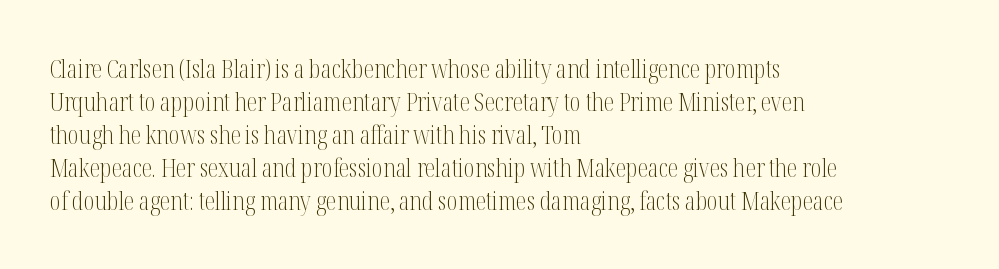
Q: Is the text bold? A: No.
Q: Is the text italic (slanted)? A: No, it is upright.
Q: Is the text underlined? A: No.
Q: How is the paragraph aligned? A: Left-aligned.
Q: Is the spacing between letters normal or unusually wide? A: Normal.
Q: Is the spacing between lines tight, normal or loose? A: Normal.
